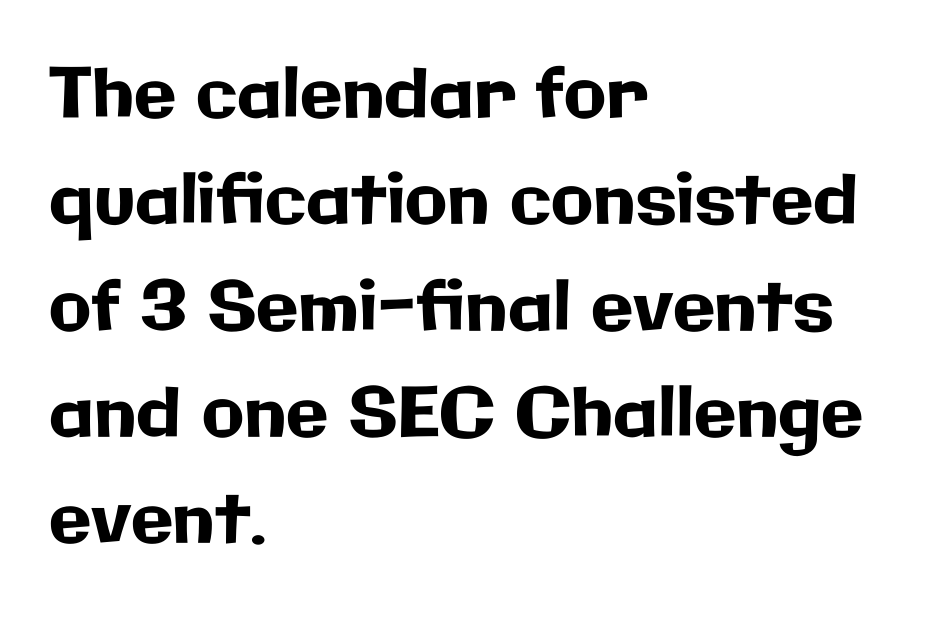
{"serif": "no", "italic": "no", "width": "normal", "stroke_contrast": "low", "x_height": "medium", "monospaced": "no", "underline": "no", "align": "left", "line_spacing": "normal", "line_spacing_ratio": 1.54, "letter_spacing": "normal", "letter_spacing_em": 0.0, "glyph_px": 69}
